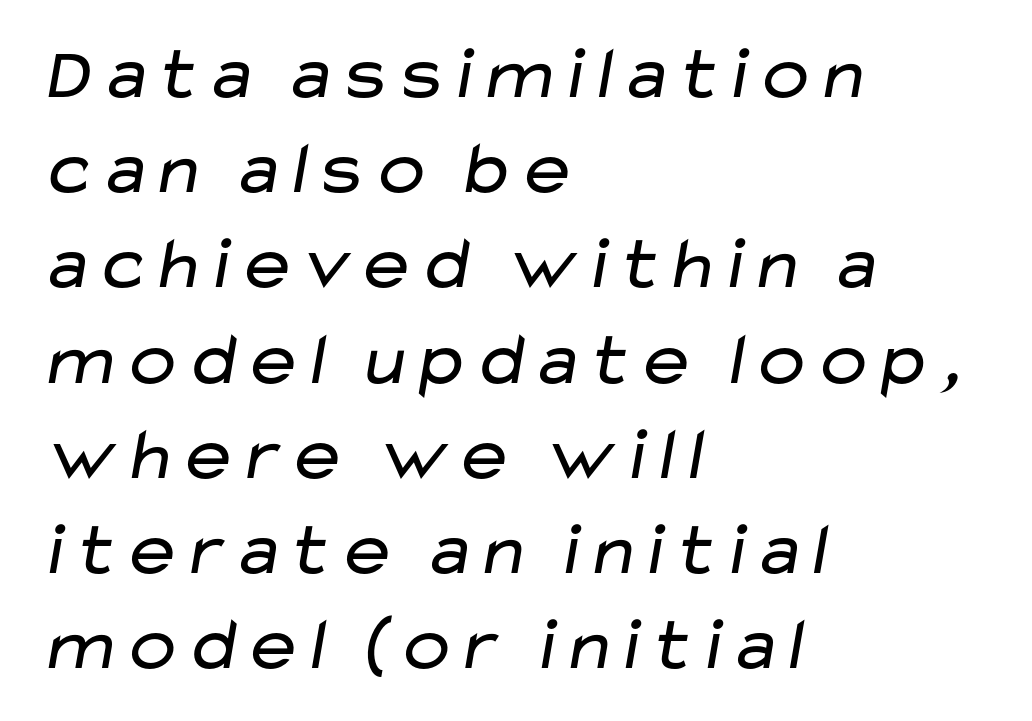
{"serif": "no", "bold": "no", "weight": "regular", "width": "wide", "stroke_contrast": "low", "x_height": "medium", "monospaced": "no", "underline": "no", "align": "left", "line_spacing": "normal", "line_spacing_ratio": 1.27, "letter_spacing": "normal", "letter_spacing_em": 0.0, "glyph_px": 75}
